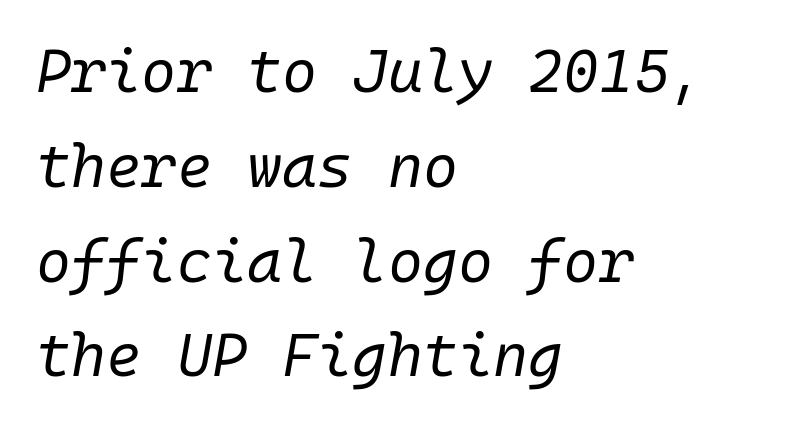
The image shows 60 px regular-weight type, italic (leaning right); set left-aligned, normal line spacing (1.58x), normal letter spacing, not underlined; low stroke contrast and a medium x-height.
